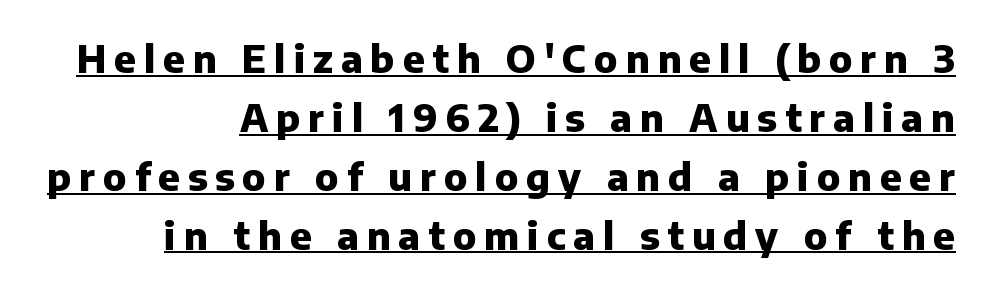
This is the regular roman posture of the typeface. This sample has the flowing, uneven cadence of proportional lettering. Normally led — the rows are evenly, conventionally spaced. The rendering anchors every line to the right-hand side. Display-style spreading of the glyphs; the letterfit is very open. How heavy is the stroke? Heavy — this is a bold.
